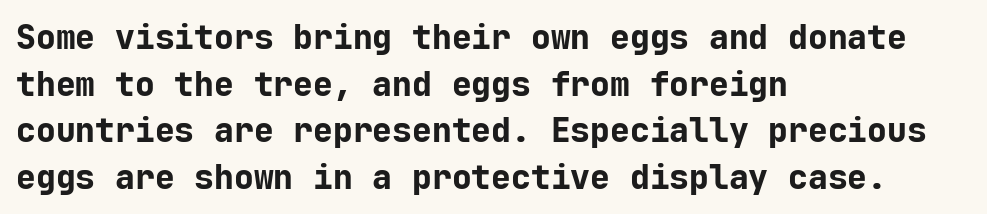
Q: Is the text bold? A: Yes.
Q: Is the text italic (slanted)? A: No, it is upright.
Q: Is the typeface a serif or a sans-serif typeface? A: Sans-serif.
Q: Is the text underlined? A: No.
Q: How is the paragraph aligned? A: Left-aligned.
Q: Is the spacing between letters normal or unusually wide? A: Normal.
Q: Is the spacing between lines tight, normal or loose? A: Normal.
Q: Width (condensed, normal, or wide)? A: Normal.
Q: Stroke contrast? A: Low.
Q: x-height? A: Medium.
Q: Monospaced? A: Yes.
